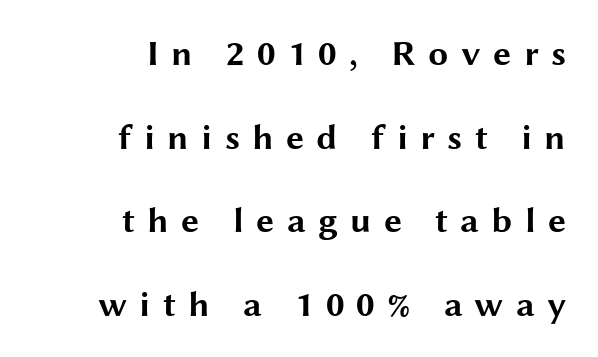
The image shows 36 px bold, wide sans-serif type, upright; set right-aligned, loose line spacing (2.32x), unusually wide letter spacing (+0.34 em), not underlined; medium stroke contrast and a medium x-height.
